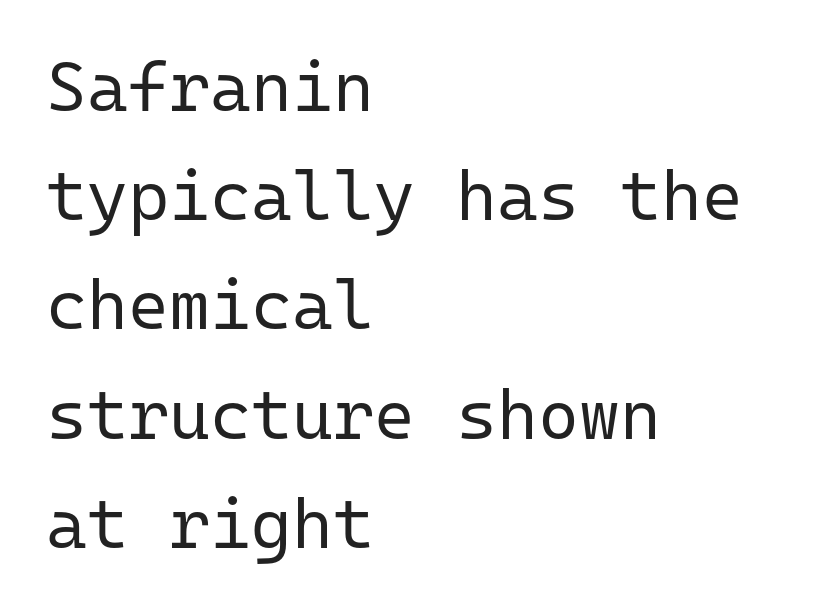
The image shows 70 px regular-weight sans-serif type, upright, monospaced; set left-aligned, normal line spacing (1.56x), normal letter spacing, not underlined; low stroke contrast and a medium x-height.
